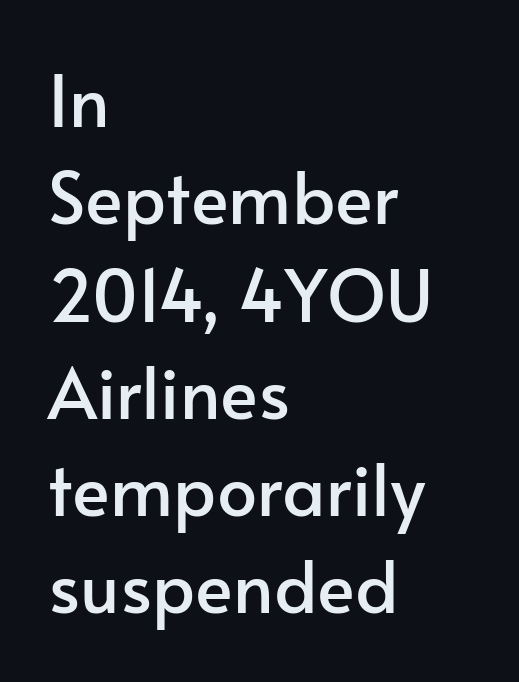
The image shows 71 px sans-serif type, upright; set left-aligned, normal line spacing (1.37x), normal letter spacing, not underlined; low stroke contrast and a small x-height.
